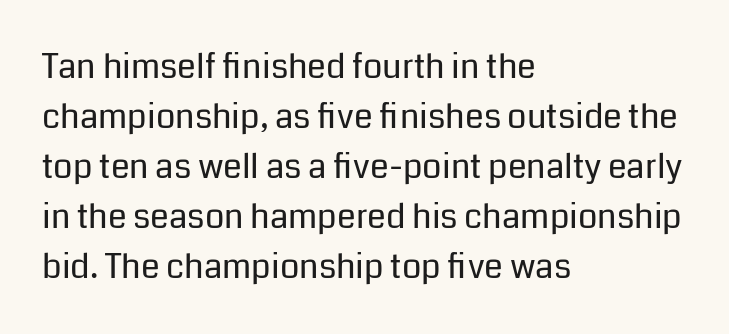
The image shows 34 px regular-weight sans-serif type, upright; set left-aligned, normal line spacing (1.47x), normal letter spacing, not underlined; low stroke contrast and a medium x-height.
